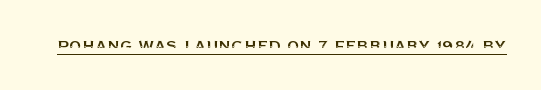
The image shows 20 px text type, upright; set normal letter spacing, underlined.
